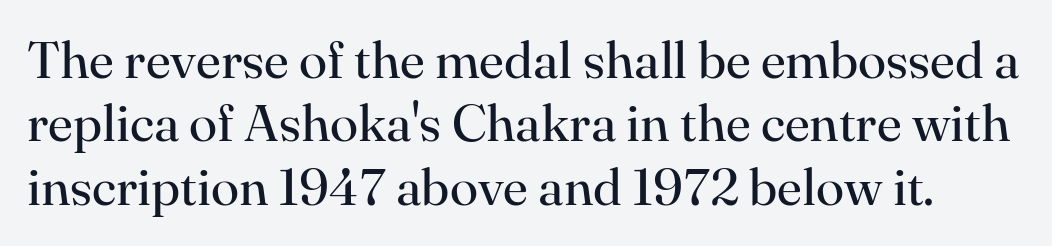
Does extra space separate the letters? No, they use regular spacing. The space beneath each line is pristine and unruled. Italic: no, the glyphs are upright roman. A serif font was chosen for this passage.
